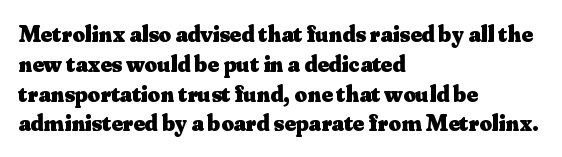
Q: Is the text bold? A: Yes.
Q: Is the text italic (slanted)? A: No, it is upright.
Q: Is the text underlined? A: No.
Q: How is the paragraph aligned? A: Left-aligned.
Q: Is the spacing between letters normal or unusually wide? A: Normal.
